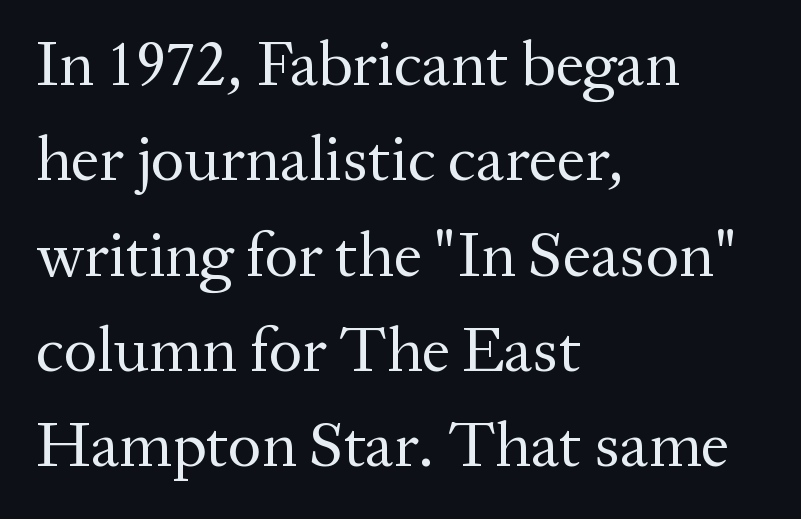
Q: Is the text bold? A: No.
Q: Is the text italic (slanted)? A: No, it is upright.
Q: Is the typeface a serif or a sans-serif typeface? A: Serif.
Q: Is the text underlined? A: No.
Q: How is the paragraph aligned? A: Left-aligned.
Q: Is the spacing between letters normal or unusually wide? A: Normal.
Q: Is the spacing between lines tight, normal or loose? A: Normal.
Q: Width (condensed, normal, or wide)? A: Normal.
Q: Stroke contrast? A: Medium.
Q: x-height? A: Medium.
Q: Monospaced? A: No.
